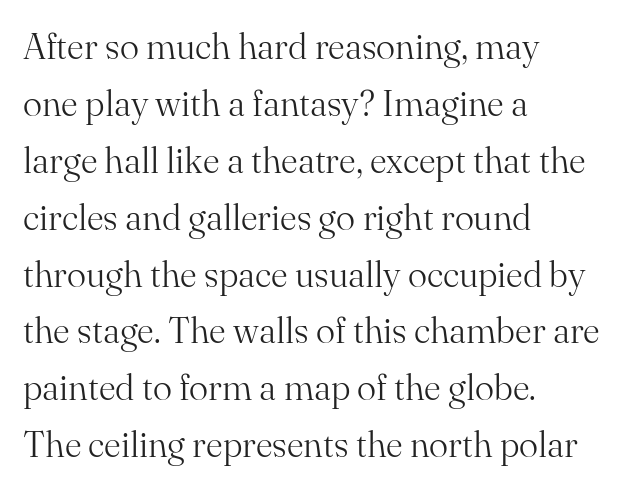
The line texture is even and compact thanks to regular tracking. Think standard paragraph weight, or any step lighter than that. Each letter keeps its own natural width here, so spacing adapts to shape. These lines stack with their left ends in a neat column.
